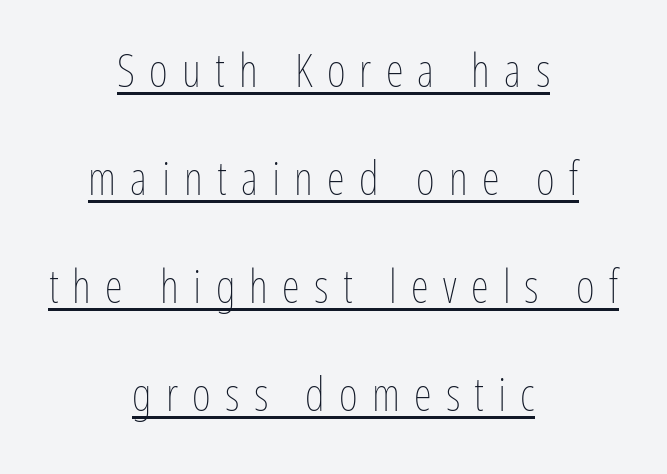
The image shows 46 px thin, condensed type, upright; set centered, loose line spacing (2.35x), unusually wide letter spacing (+0.31 em), underlined; low stroke contrast and a medium x-height.
